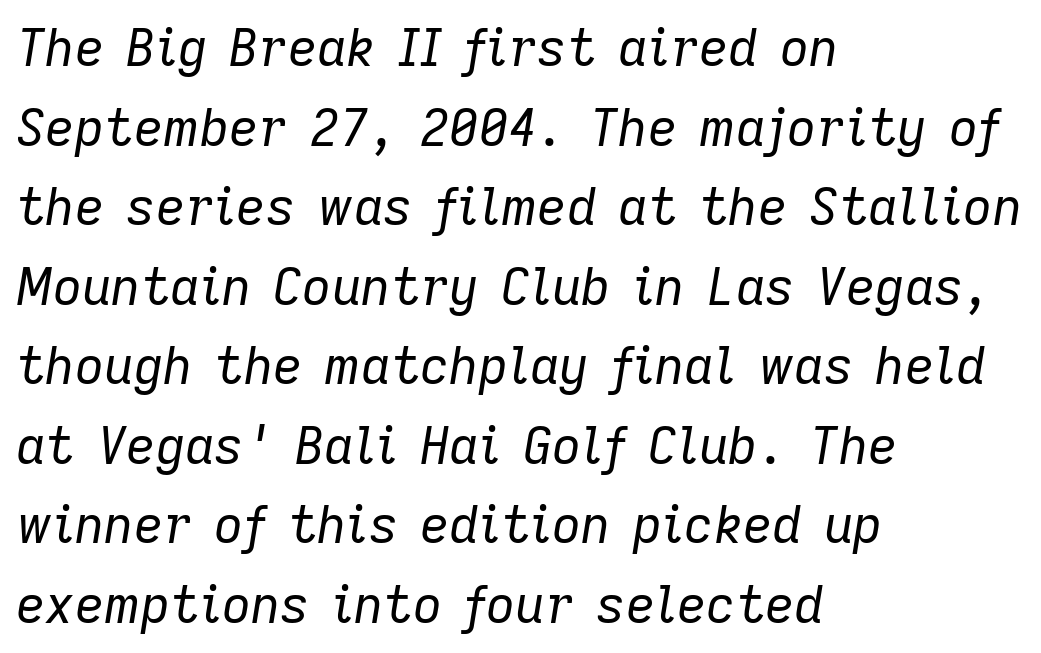
The image shows 51 px regular-weight type, italic (leaning right); set left-aligned, normal line spacing (1.56x), normal letter spacing, not underlined; low stroke contrast and a medium x-height.
